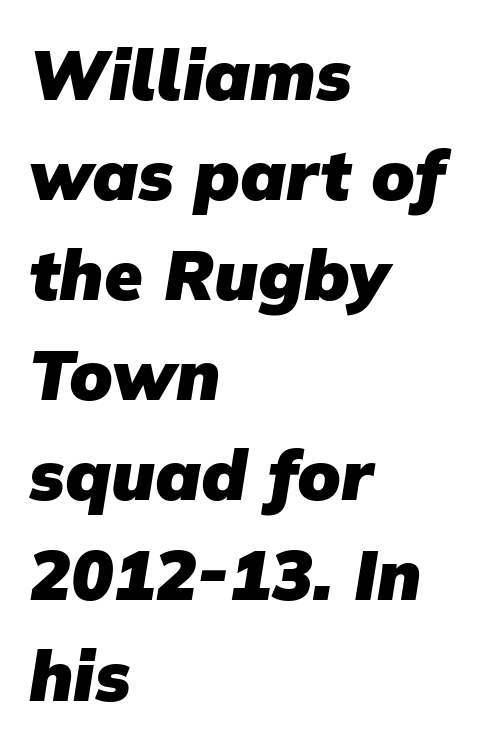
The image shows 70 px heavy sans-serif type; set left-aligned, normal line spacing (1.43x), normal letter spacing, not underlined; low stroke contrast and a medium x-height.
